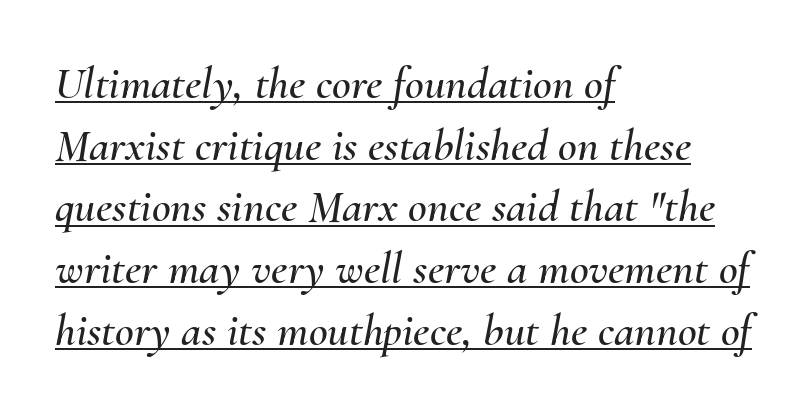
{"italic": "yes", "lean": "right", "slant_degrees": 10, "width": "normal", "stroke_contrast": "medium", "x_height": "small", "monospaced": "no", "underline": "yes", "align": "left", "line_spacing": "normal", "line_spacing_ratio": 1.34, "letter_spacing": "normal", "letter_spacing_em": 0.0, "glyph_px": 46}
